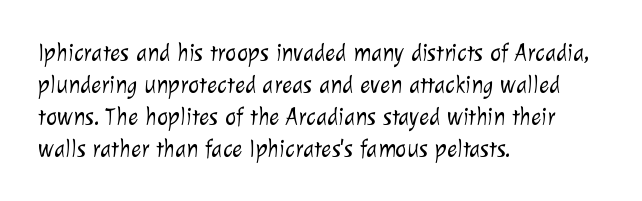
The image shows 24 px text type; set left-aligned, normal line spacing (1.33x), normal letter spacing, not underlined.
